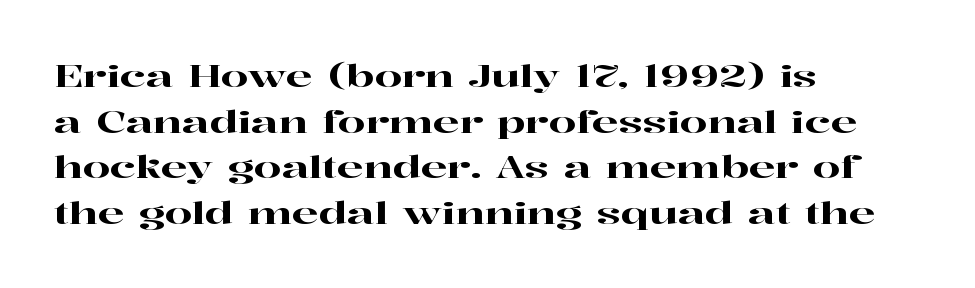
{"serif": "yes", "italic": "no", "width": "wide", "stroke_contrast": "high", "x_height": "medium", "monospaced": "no", "underline": "no", "align": "left", "line_spacing": "normal", "line_spacing_ratio": 1.47, "letter_spacing": "normal", "letter_spacing_em": 0.0, "glyph_px": 31}
